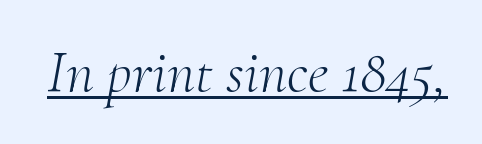
The image shows 60 px light serif type, italic (leaning right); set normal letter spacing, underlined; medium stroke contrast and a small x-height.
